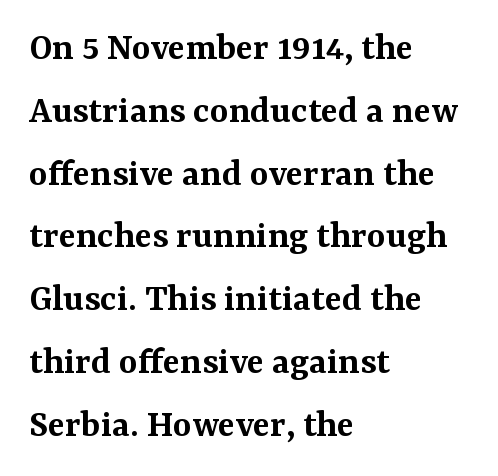
The image shows 40 px semibold serif type, upright; set left-aligned, normal line spacing (1.57x), normal letter spacing, not underlined; medium stroke contrast and a medium x-height.
